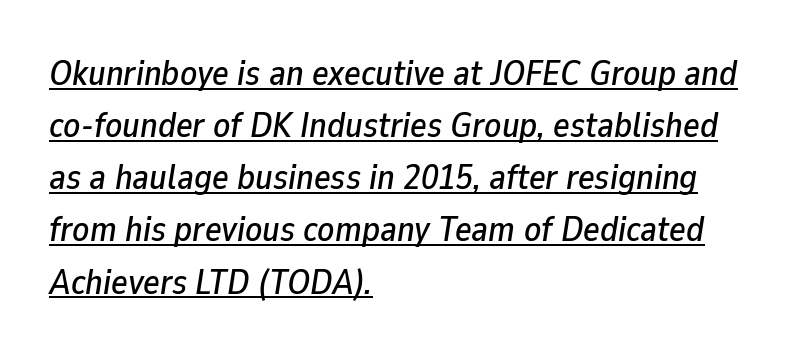
{"italic": "yes", "lean": "right", "slant_degrees": 9, "width": "normal", "stroke_contrast": "low", "x_height": "medium", "monospaced": "no", "underline": "yes", "align": "left", "line_spacing": "normal", "line_spacing_ratio": 1.49, "letter_spacing": "normal", "letter_spacing_em": 0.0, "glyph_px": 35}
